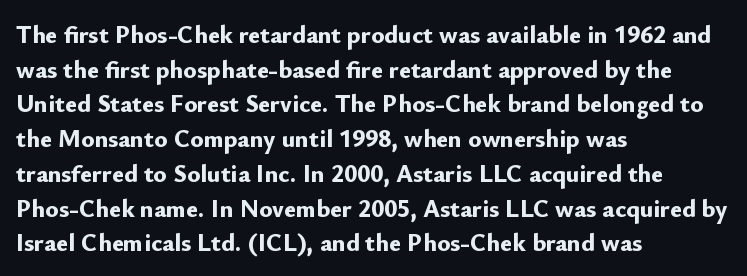
The image shows 25 px bold type, upright; set left-aligned, normal line spacing (1.39x), normal letter spacing, not underlined.
